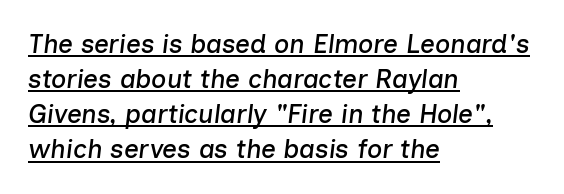
The image shows 26 px text type, italic (leaning right); set left-aligned, normal line spacing (1.35x), normal letter spacing, underlined.
